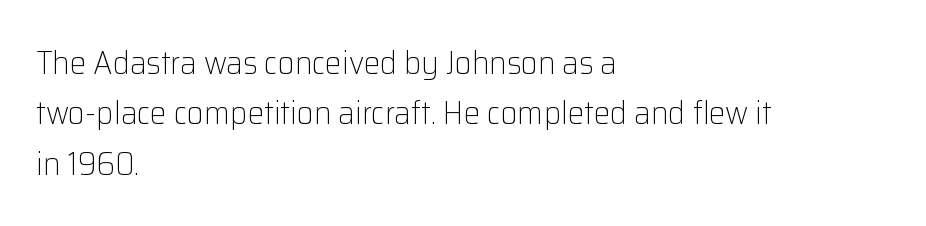
{"serif": "no", "italic": "no", "bold": "no", "weight": "light", "width": "normal", "stroke_contrast": "low", "x_height": "medium", "monospaced": "no", "underline": "no", "align": "left", "line_spacing": "normal", "line_spacing_ratio": 1.53, "letter_spacing": "normal", "letter_spacing_em": 0.0, "glyph_px": 33}
